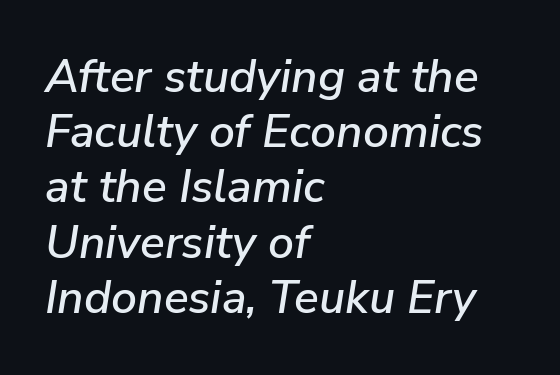
{"italic": "yes", "lean": "right", "slant_degrees": 9, "width": "normal", "stroke_contrast": "low", "x_height": "medium", "monospaced": "no", "underline": "no", "align": "left", "line_spacing_ratio": 1.2, "letter_spacing": "normal", "letter_spacing_em": 0.0, "glyph_px": 46}
